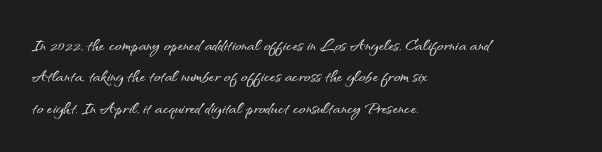
The image shows 22 px text type; set left-aligned, normal line spacing (1.43x), normal letter spacing, not underlined.
